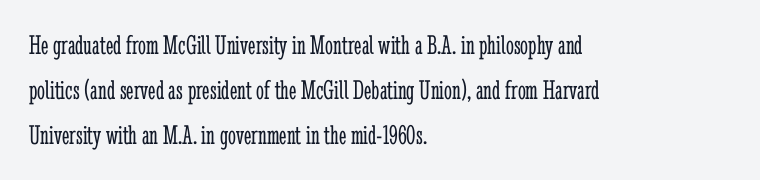
The image shows 28 px light, condensed serif type, upright; set left-aligned, normal line spacing (1.6x), normal letter spacing, not underlined; low stroke contrast and a medium x-height.
